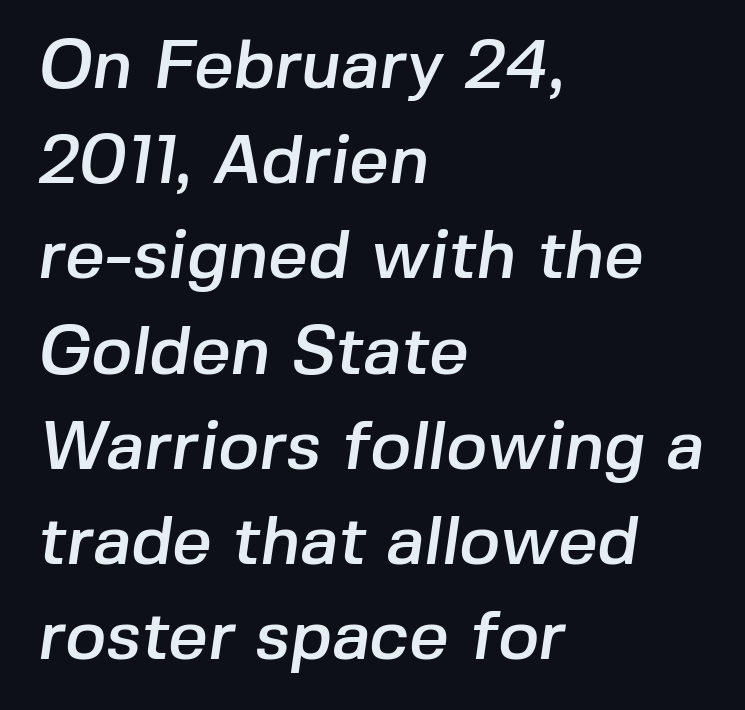
Q: Is the typeface a serif or a sans-serif typeface? A: Sans-serif.
Q: Is the text underlined? A: No.
Q: How is the paragraph aligned? A: Left-aligned.
Q: Is the spacing between letters normal or unusually wide? A: Normal.
Q: Is the spacing between lines tight, normal or loose? A: Normal.
Q: Width (condensed, normal, or wide)? A: Normal.
Q: Stroke contrast? A: Low.
Q: x-height? A: Medium.
Q: Monospaced? A: No.
